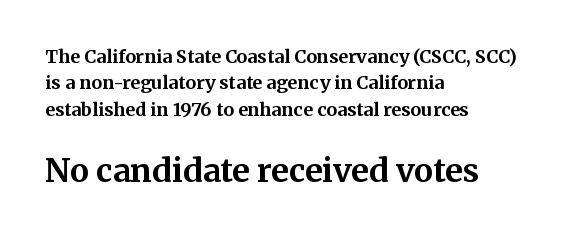
The image shows 32 px bold serif type, upright; set left-aligned, normal line spacing (1.47x), normal letter spacing, not underlined; the second (bottom) block is 1.78x larger; medium stroke contrast and a medium x-height.
